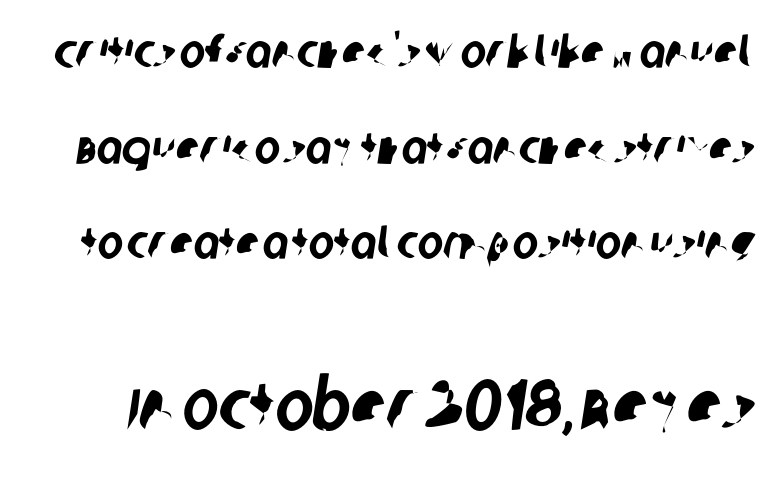
{"serif": "no", "width": "condensed", "stroke_contrast": "low", "x_height": "large", "monospaced": "no", "underline": "no", "line_spacing": "loose", "line_spacing_ratio": 1.99, "letter_spacing": "normal", "letter_spacing_em": 0.0, "larger_block": "second", "size_ratio": 1.5, "glyph_px": 72}
